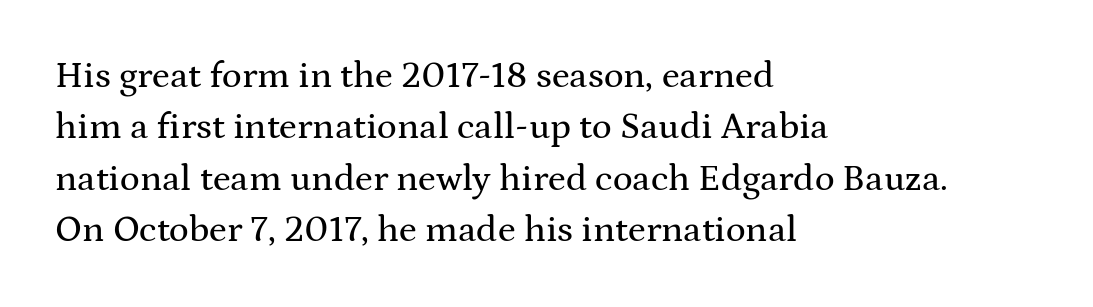
Q: Is the text italic (slanted)? A: No, it is upright.
Q: Is the typeface a serif or a sans-serif typeface? A: Serif.
Q: Is the text underlined? A: No.
Q: How is the paragraph aligned? A: Left-aligned.
Q: Is the spacing between letters normal or unusually wide? A: Normal.
Q: Is the spacing between lines tight, normal or loose? A: Normal.
Q: Width (condensed, normal, or wide)? A: Wide.
Q: Stroke contrast? A: Medium.
Q: x-height? A: Medium.
Q: Monospaced? A: No.
